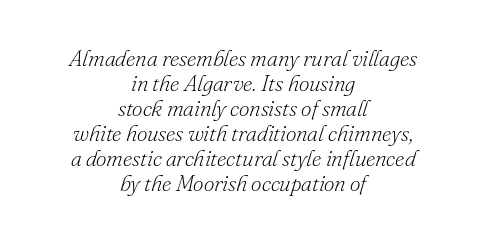
The image shows 23 px text type, italic (leaning right); set centered, tight line spacing (1.09x), normal letter spacing, not underlined.
